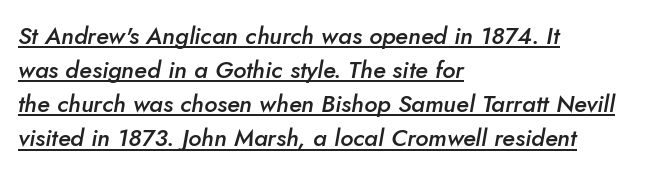
{"italic": "yes", "lean": "right", "slant_degrees": 10, "bold": "semi", "underline": "yes", "align": "left", "line_spacing": "normal", "line_spacing_ratio": 1.42, "letter_spacing": "normal", "letter_spacing_em": 0.0, "glyph_px": 24}
